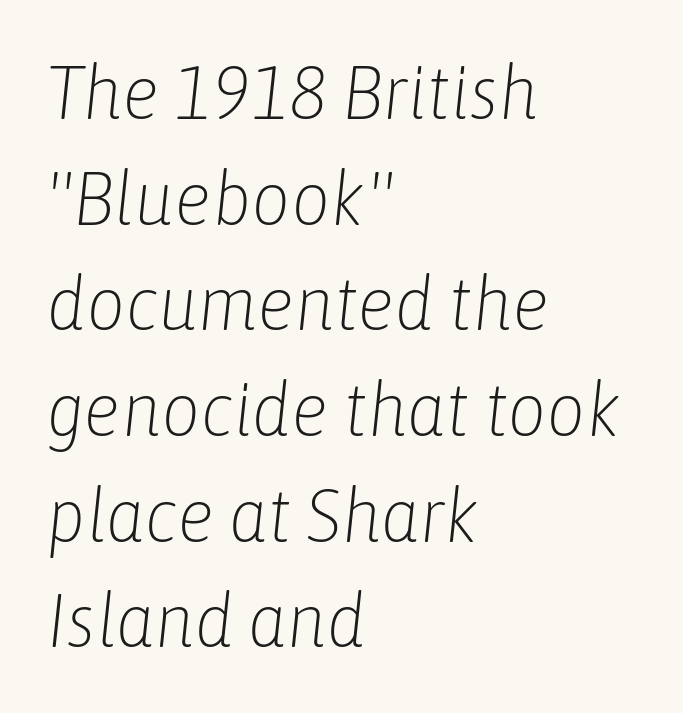
The image shows 76 px light, condensed type, italic (leaning right); set left-aligned, normal line spacing (1.39x), normal letter spacing, not underlined; low stroke contrast and a medium x-height.
